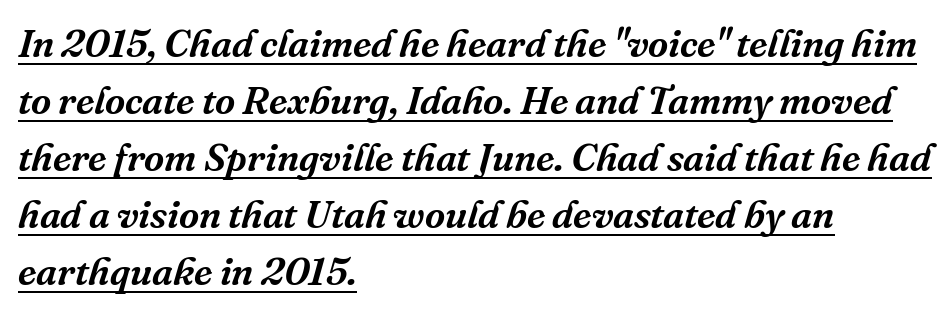
These characters rest on top of a visible drawn line. The text carries the slant typical of an italic or oblique font. Small tapered or slab feet sit at the stroke ends, so this counts as serif. A typesetter would call this proportional, since set widths differ per character. Successive baselines arrive at the customary interval.
